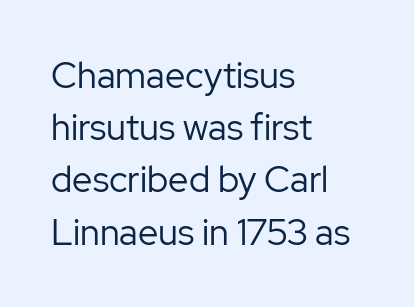
Descenders are the only things crossing below the line. A normal amount of white space separates one row of letters from the next. Ascenders rise straight up at ninety degrees. The compositor pushed each line to the left boundary. Stems here are at most as thick as an everyday book face.
